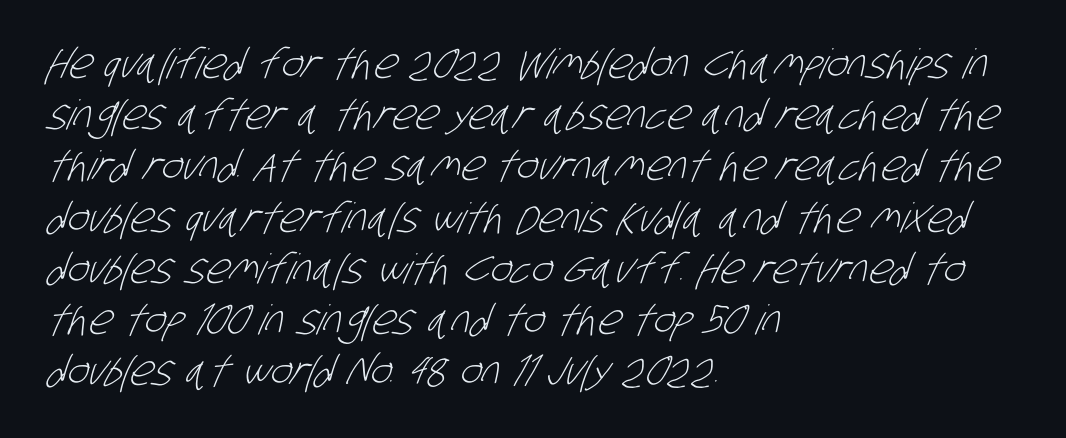
Q: Is the text bold? A: No.
Q: Is the typeface a serif or a sans-serif typeface? A: Sans-serif.
Q: Is the text underlined? A: No.
Q: How is the paragraph aligned? A: Left-aligned.
Q: Is the spacing between letters normal or unusually wide? A: Normal.
Q: Is the spacing between lines tight, normal or loose? A: Normal.
Q: Width (condensed, normal, or wide)? A: Condensed.
Q: Stroke contrast? A: Low.
Q: x-height? A: Large.
Q: Monospaced? A: No.
